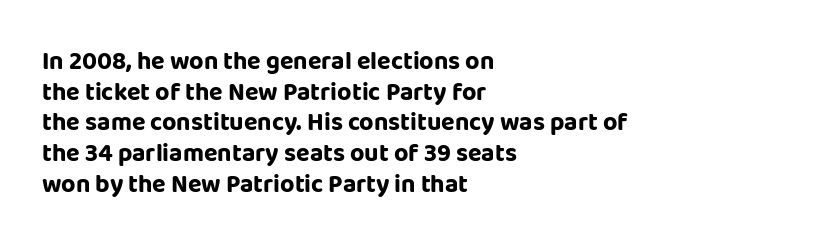
Q: Is the text bold? A: Yes.
Q: Is the text italic (slanted)? A: No, it is upright.
Q: Is the text underlined? A: No.
Q: How is the paragraph aligned? A: Left-aligned.
Q: Is the spacing between letters normal or unusually wide? A: Normal.
